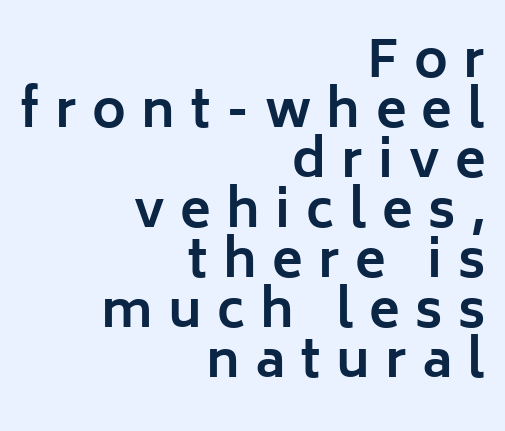
Look at the stroke-to-counter ratio: heavy, a bold. Horizontally, the lines are justified to the trailing edge only. Is there much room between lines? No — they nearly touch. Serifs: no, the terminals of the letterforms are clean.
